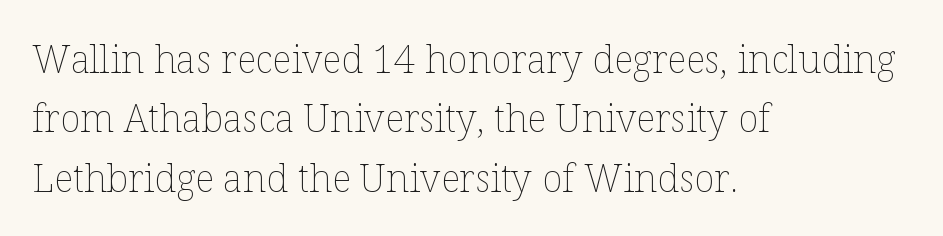
Q: Is the text bold? A: No.
Q: Is the text italic (slanted)? A: No, it is upright.
Q: Is the text underlined? A: No.
Q: How is the paragraph aligned? A: Left-aligned.
Q: Is the spacing between letters normal or unusually wide? A: Normal.
Q: Is the spacing between lines tight, normal or loose? A: Normal.
Q: Width (condensed, normal, or wide)? A: Normal.
Q: Stroke contrast? A: Low.
Q: x-height? A: Medium.
Q: Monospaced? A: No.
